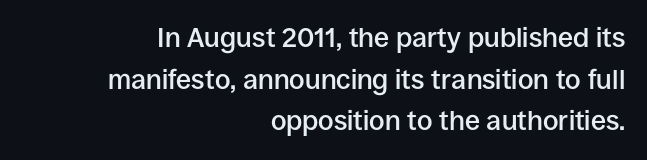
Q: Is the text bold? A: Semi-bold.
Q: Is the text italic (slanted)? A: No, it is upright.
Q: Is the text underlined? A: No.
Q: How is the paragraph aligned? A: Right-aligned.
Q: Is the spacing between letters normal or unusually wide? A: Normal.
Q: Is the spacing between lines tight, normal or loose? A: Normal.
